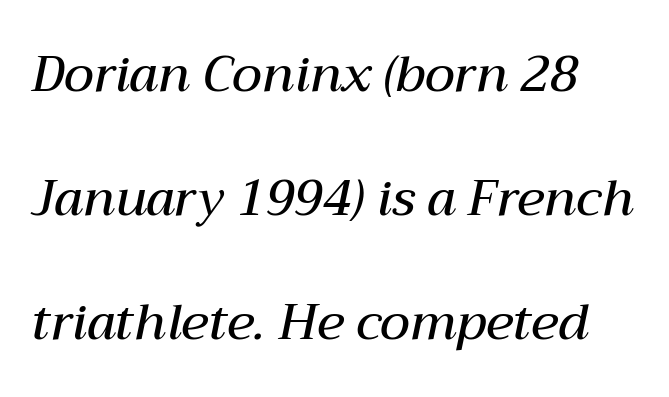
Whoever set this chose breathing room over compactness in the vertical rhythm. Compared with an ordinary text face, these strokes are moderately heavier — a semibold. Underlining? Definitely not there. Here the designer chose a conventional face with non-uniform glyph widths.
